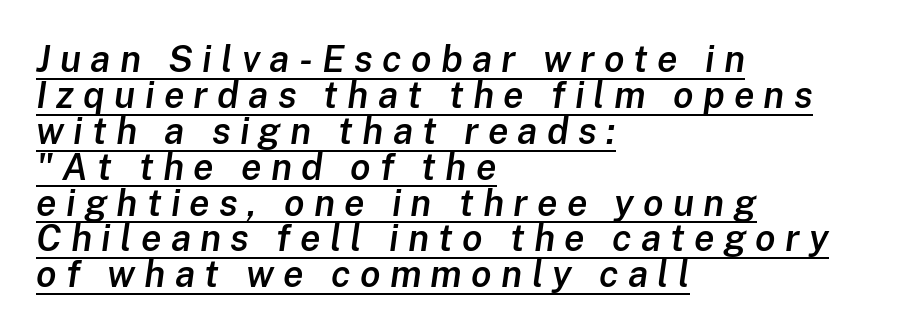
Q: Is the text bold? A: Semi-bold.
Q: Is the text italic (slanted)? A: Yes, it leans right by about 8 degrees.
Q: Is the text underlined? A: Yes.
Q: How is the paragraph aligned? A: Left-aligned.
Q: Is the spacing between letters normal or unusually wide? A: Unusually wide.
Q: Is the spacing between lines tight, normal or loose? A: Tight.
Q: Width (condensed, normal, or wide)? A: Normal.
Q: Stroke contrast? A: Low.
Q: x-height? A: Medium.
Q: Monospaced? A: No.
